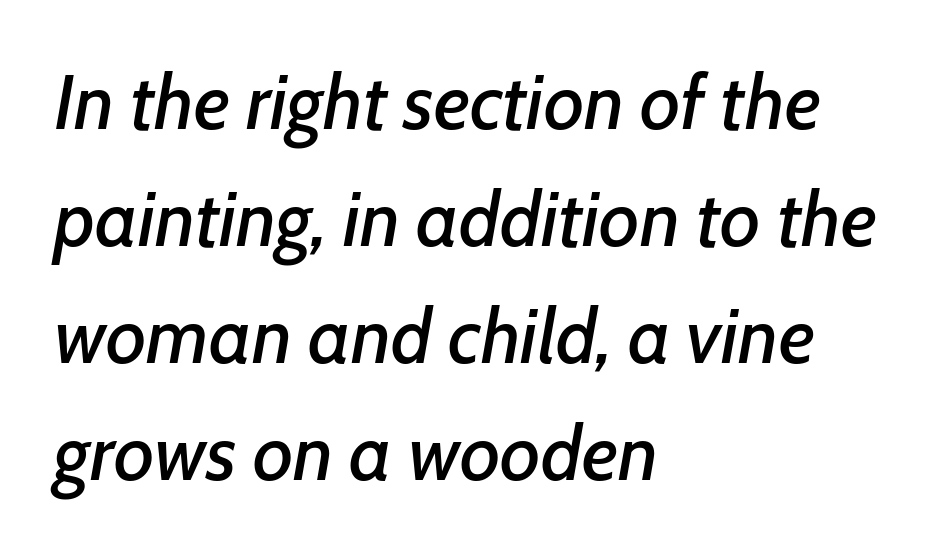
Q: Is the text italic (slanted)? A: Yes, it leans right by about 7 degrees.
Q: Is the text underlined? A: No.
Q: How is the paragraph aligned? A: Left-aligned.
Q: Is the spacing between letters normal or unusually wide? A: Normal.
Q: Is the spacing between lines tight, normal or loose? A: Normal.
Q: Width (condensed, normal, or wide)? A: Normal.
Q: Stroke contrast? A: Low.
Q: x-height? A: Medium.
Q: Monospaced? A: No.
